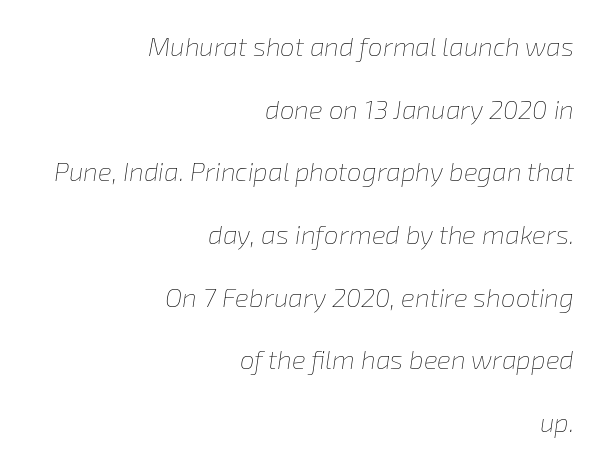
The image shows 26 px text type, italic (leaning right); set right-aligned, loose line spacing (2.41x), normal letter spacing, not underlined.
